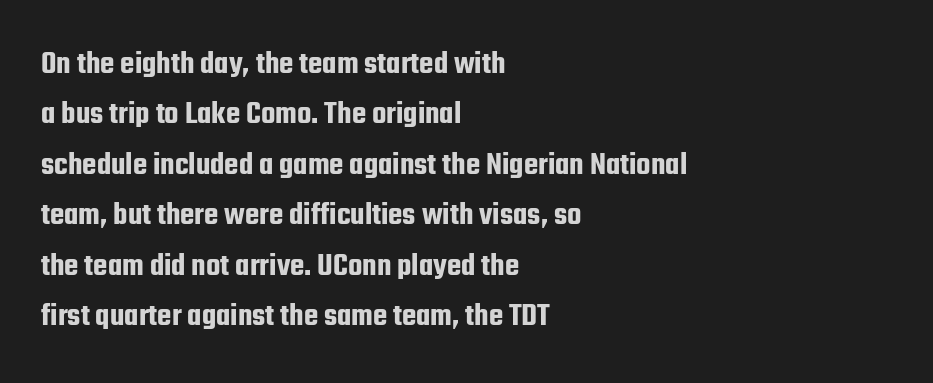
Q: Is the text italic (slanted)? A: No, it is upright.
Q: Is the typeface a serif or a sans-serif typeface? A: Sans-serif.
Q: Is the text underlined? A: No.
Q: How is the paragraph aligned? A: Left-aligned.
Q: Is the spacing between letters normal or unusually wide? A: Normal.
Q: Is the spacing between lines tight, normal or loose? A: Normal.
Q: Width (condensed, normal, or wide)? A: Condensed.
Q: Stroke contrast? A: Low.
Q: x-height? A: Medium.
Q: Monospaced? A: No.
